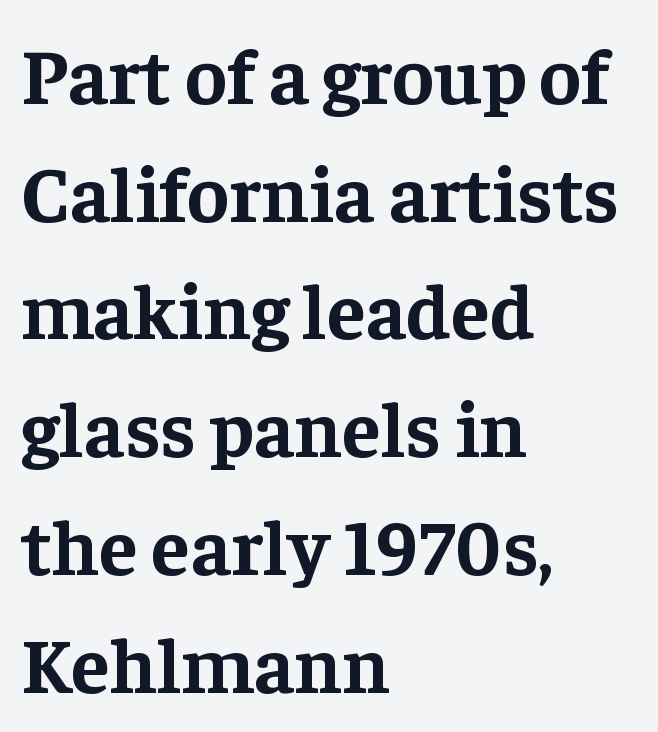
The image shows 79 px bold serif type, upright; set left-aligned, normal line spacing (1.49x), normal letter spacing, not underlined; low stroke contrast and a medium x-height.
